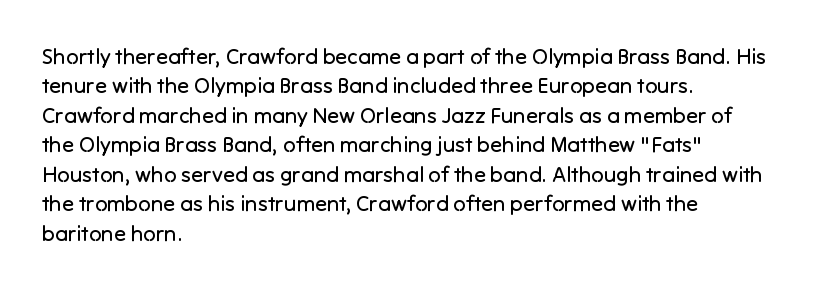
Q: Is the text bold? A: No.
Q: Is the text italic (slanted)? A: No, it is upright.
Q: Is the text underlined? A: No.
Q: How is the paragraph aligned? A: Left-aligned.
Q: Is the spacing between letters normal or unusually wide? A: Normal.
Q: Is the spacing between lines tight, normal or loose? A: Normal.
